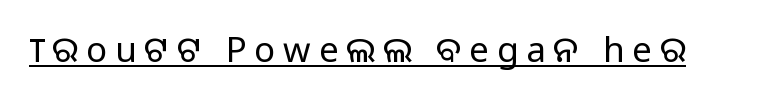
{"serif": "no", "italic": "no", "bold": "no", "weight": "light", "width": "normal", "stroke_contrast": "low", "x_height": "medium", "monospaced": "no", "underline": "yes", "letter_spacing": "wide", "letter_spacing_em": 0.22, "glyph_px": 35}
